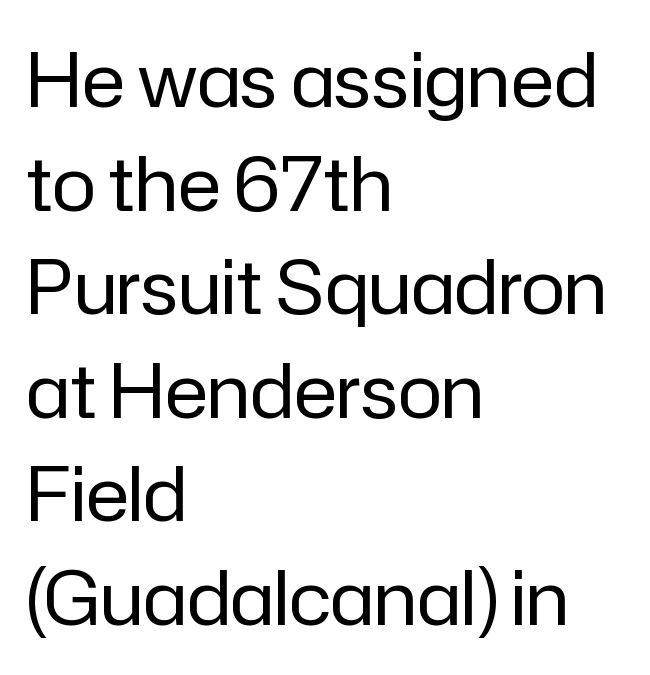
Q: Is the text bold? A: No.
Q: Is the text italic (slanted)? A: No, it is upright.
Q: Is the typeface a serif or a sans-serif typeface? A: Sans-serif.
Q: Is the text underlined? A: No.
Q: How is the paragraph aligned? A: Left-aligned.
Q: Is the spacing between letters normal or unusually wide? A: Normal.
Q: Is the spacing between lines tight, normal or loose? A: Normal.
Q: Width (condensed, normal, or wide)? A: Normal.
Q: Stroke contrast? A: Low.
Q: x-height? A: Medium.
Q: Monospaced? A: No.
